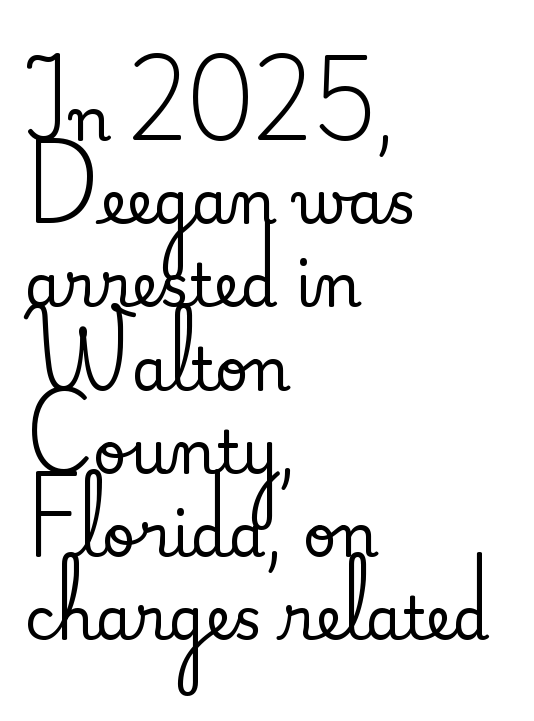
{"serif": "yes", "italic": "no", "width": "normal", "stroke_contrast": "medium", "x_height": "small", "monospaced": "no", "underline": "no", "align": "left", "line_spacing": "normal", "line_spacing_ratio": 1.41, "letter_spacing": "normal", "letter_spacing_em": 0.0, "glyph_px": 59}
